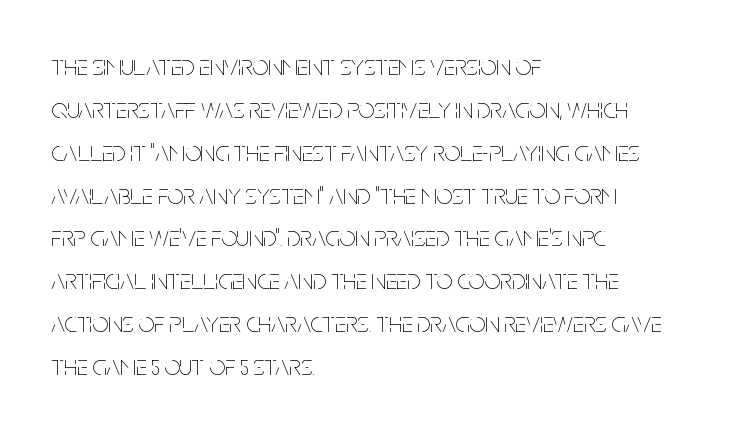
The image shows 28 px thin, condensed type, upright; set left-aligned, normal line spacing (1.53x), normal letter spacing, not underlined; low stroke contrast and a large x-height.
